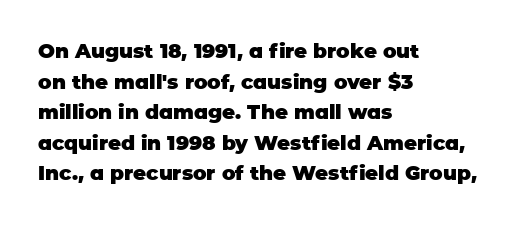
Underlining? Definitely not there. The paragraph has a hard left edge and a soft right edge. A typesetter would mark this as roman, not italic. What weight is shown? A full bold with thick strokes.
